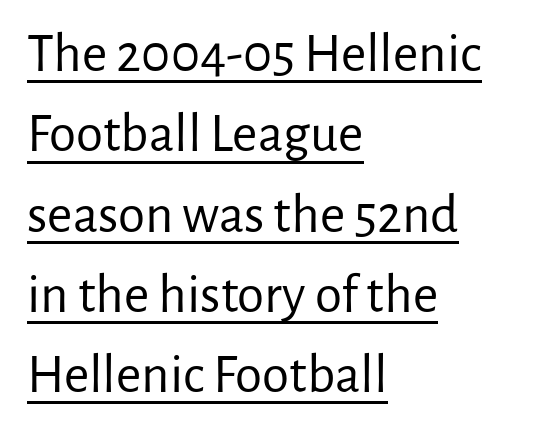
Unlike a traditional serif, this face leaves its strokes unadorned. No extra ink here — the face is not bold. The typesetter chose a ragged-right arrangement here. Notice how a bar underscores the lettering throughout. Spacing verdict: proportional, widths tailored to each character. Tall strokes in this sample are plumb rather than angled.
